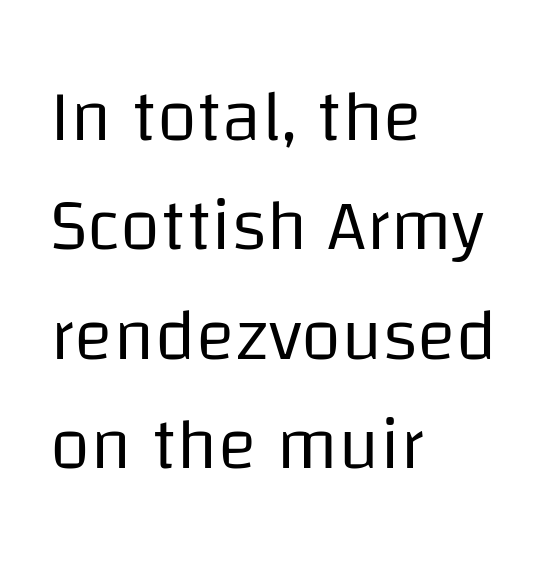
Q: Is the text bold? A: No.
Q: Is the text italic (slanted)? A: No, it is upright.
Q: Is the typeface a serif or a sans-serif typeface? A: Sans-serif.
Q: Is the text underlined? A: No.
Q: How is the paragraph aligned? A: Left-aligned.
Q: Is the spacing between letters normal or unusually wide? A: Normal.
Q: Is the spacing between lines tight, normal or loose? A: Normal.
Q: Width (condensed, normal, or wide)? A: Normal.
Q: Stroke contrast? A: Low.
Q: x-height? A: Large.
Q: Monospaced? A: No.
